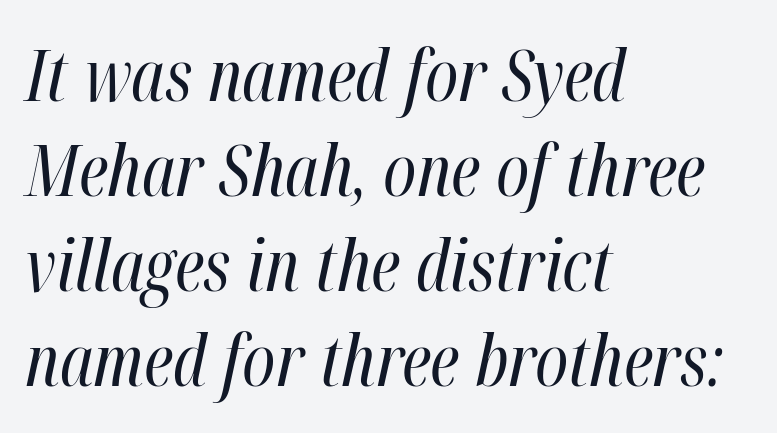
Q: Is the text bold? A: No.
Q: Is the text italic (slanted)? A: Yes, it leans right by about 12 degrees.
Q: Is the text underlined? A: No.
Q: How is the paragraph aligned? A: Left-aligned.
Q: Is the spacing between letters normal or unusually wide? A: Normal.
Q: Is the spacing between lines tight, normal or loose? A: Normal.
Q: Width (condensed, normal, or wide)? A: Condensed.
Q: Stroke contrast? A: High.
Q: x-height? A: Medium.
Q: Monospaced? A: No.
